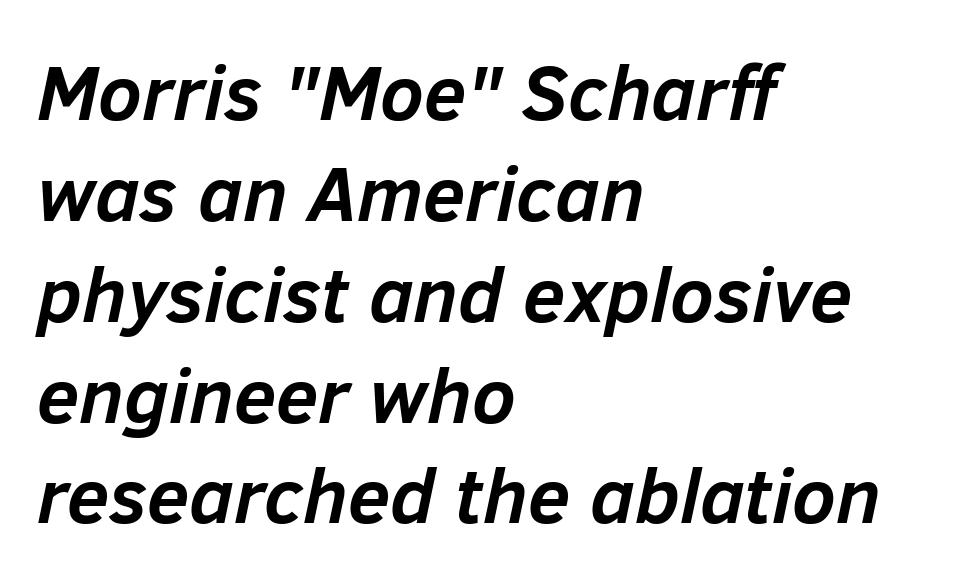
The image shows 77 px semibold type, italic (leaning right); set left-aligned, normal line spacing (1.31x), normal letter spacing, not underlined; low stroke contrast and a medium x-height.
